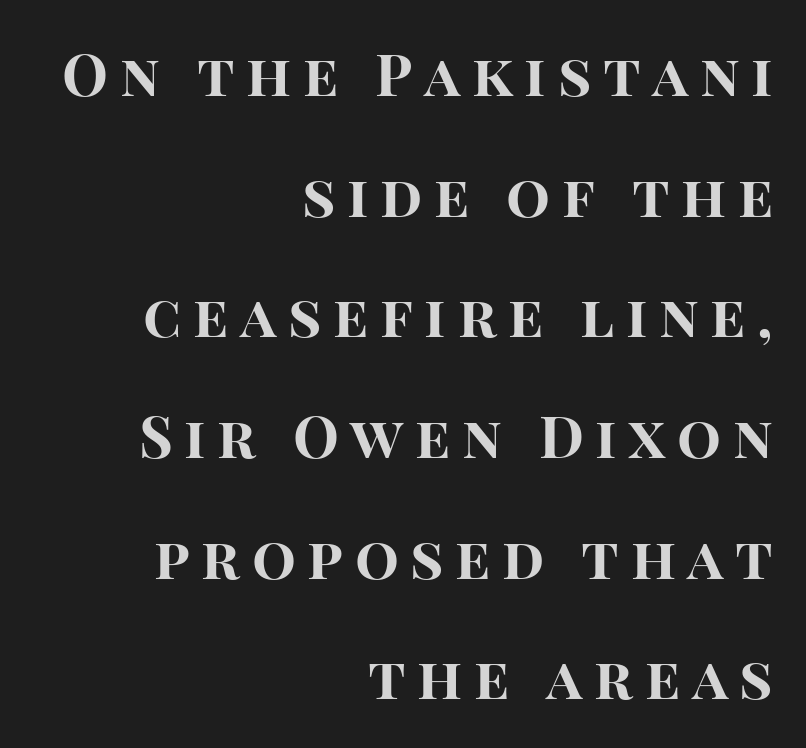
{"serif": "no", "italic": "no", "bold": "yes", "weight": "bold", "width": "normal", "stroke_contrast": "high", "x_height": "large", "monospaced": "no", "underline": "no", "align": "right", "line_spacing": "loose", "line_spacing_ratio": 2.08, "letter_spacing": "wide", "letter_spacing_em": 0.2, "glyph_px": 58}
